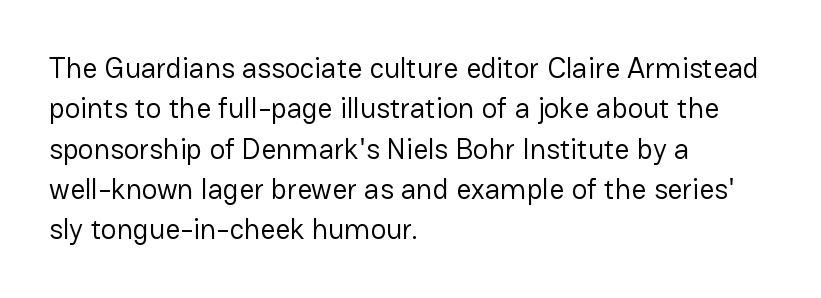
Q: Is the text bold? A: No.
Q: Is the text italic (slanted)? A: No, it is upright.
Q: Is the typeface a serif or a sans-serif typeface? A: Sans-serif.
Q: Is the text underlined? A: No.
Q: How is the paragraph aligned? A: Left-aligned.
Q: Is the spacing between letters normal or unusually wide? A: Normal.
Q: Is the spacing between lines tight, normal or loose? A: Normal.
Q: Width (condensed, normal, or wide)? A: Normal.
Q: Stroke contrast? A: Low.
Q: x-height? A: Medium.
Q: Monospaced? A: No.
